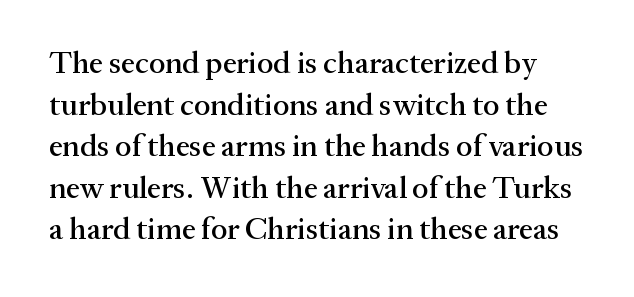
Q: Is the text italic (slanted)? A: No, it is upright.
Q: Is the typeface a serif or a sans-serif typeface? A: Serif.
Q: Is the text underlined? A: No.
Q: Is the spacing between letters normal or unusually wide? A: Normal.
Q: Is the spacing between lines tight, normal or loose? A: Normal.
Q: Width (condensed, normal, or wide)? A: Normal.
Q: Stroke contrast? A: Medium.
Q: x-height? A: Medium.
Q: Monospaced? A: No.
